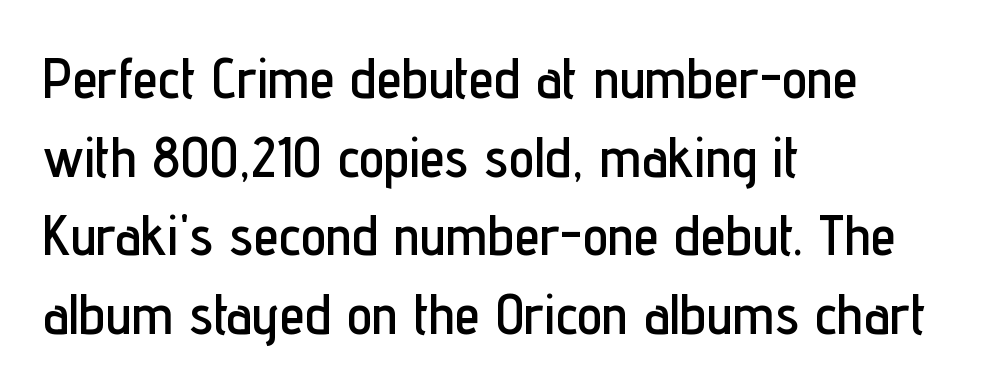
Leading: standard. This sample uses plain, unmodified letter spacing. The letters advance in unequal steps, a hallmark of proportional type. Posture: straight, roman, zero tilt. Typographically, this falls in the sans-serif category.
